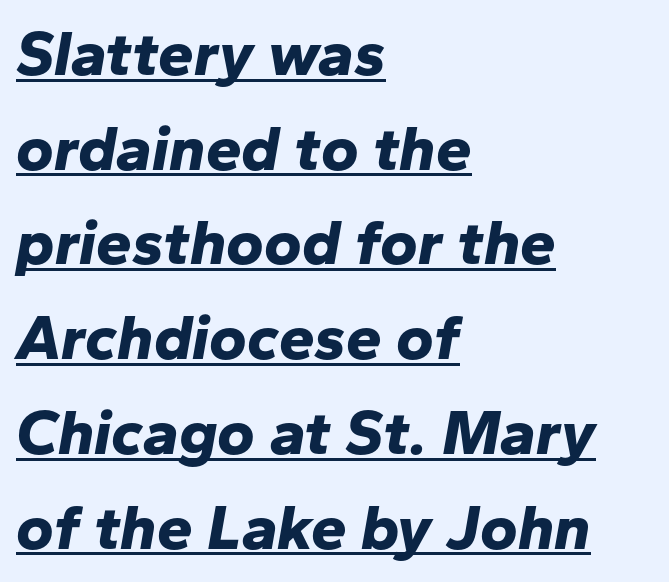
Each glyph is drawn with heavy, bold strokes. The passage shown leans; its letterforms are oblique. Is there an underline? Yes — a line sits under the letters. The letterforms sit shoulder to shoulder at normal distance. Leading matches the norm, producing a regular column.
